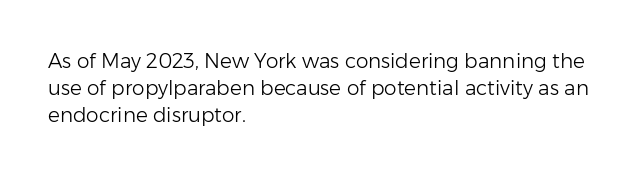
The image shows 20 px text type, upright; set left-aligned, normal line spacing (1.36x), normal letter spacing, not underlined.
